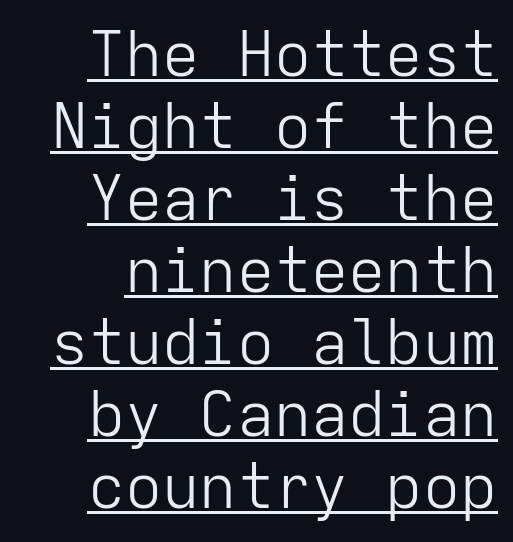
Summary of weight: not heavy and not bold. The glyphs in this specimen are sans serif. The letters sit at their default tracking, neither squeezed nor spread. The lettering is marked with a stroke running underneath it. Spacing verdict: monospaced, one width for all characters. Is there any slant? The stems are plumb.
